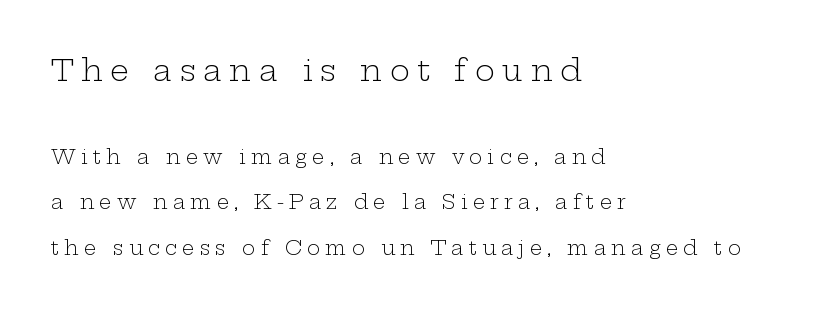
Q: Is the text bold? A: No.
Q: Is the text italic (slanted)? A: No, it is upright.
Q: Is the typeface a serif or a sans-serif typeface? A: Serif.
Q: Is the text underlined? A: No.
Q: How is the paragraph aligned? A: Left-aligned.
Q: Is the spacing between letters normal or unusually wide? A: Unusually wide.
Q: Is the spacing between lines tight, normal or loose? A: Loose.
Q: Which block of text is set in a larger size, the first (top) or the second (bottom)? A: The first (top) one.
Q: Width (condensed, normal, or wide)? A: Wide.
Q: Stroke contrast? A: Low.
Q: x-height? A: Medium.
Q: Monospaced? A: No.
